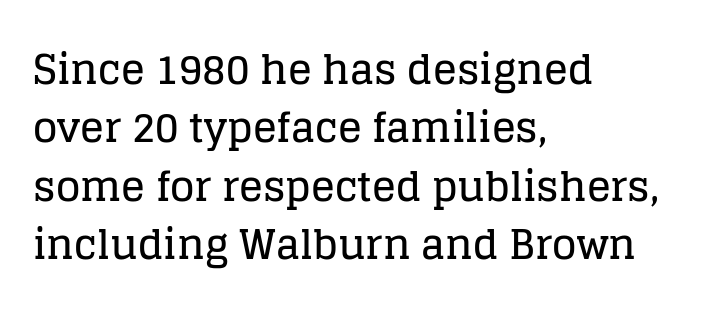
Q: Is the text italic (slanted)? A: No, it is upright.
Q: Is the typeface a serif or a sans-serif typeface? A: Serif.
Q: Is the text underlined? A: No.
Q: How is the paragraph aligned? A: Left-aligned.
Q: Is the spacing between letters normal or unusually wide? A: Normal.
Q: Is the spacing between lines tight, normal or loose? A: Normal.
Q: Width (condensed, normal, or wide)? A: Normal.
Q: Stroke contrast? A: Low.
Q: x-height? A: Large.
Q: Monospaced? A: No.
